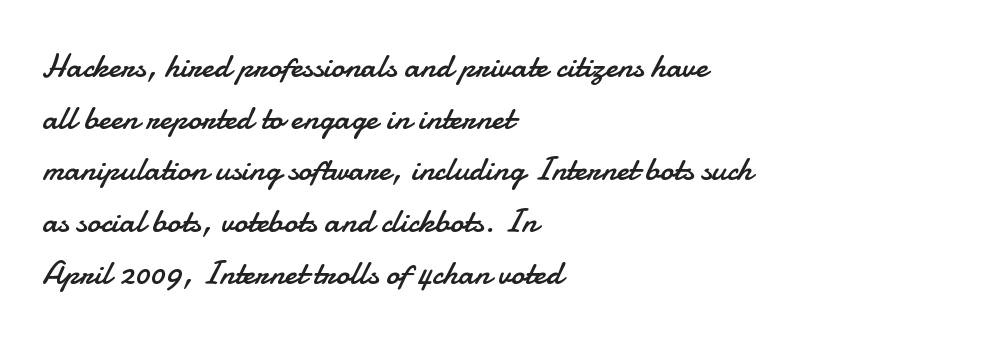
The image shows 34 px regular-weight sans-serif type; set left-aligned, normal line spacing (1.52x), normal letter spacing, not underlined; low stroke contrast and a small x-height.
